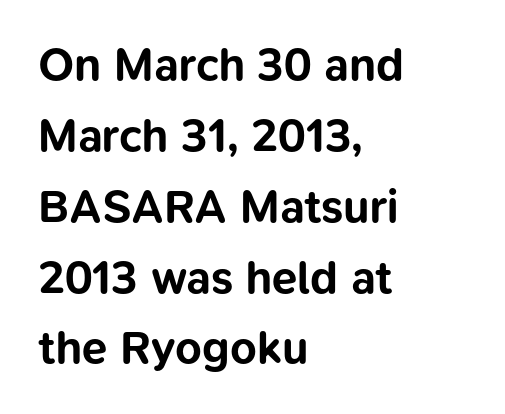
The image shows 46 px bold sans-serif type, upright; set left-aligned, normal line spacing (1.54x), normal letter spacing, not underlined; low stroke contrast and a medium x-height.
